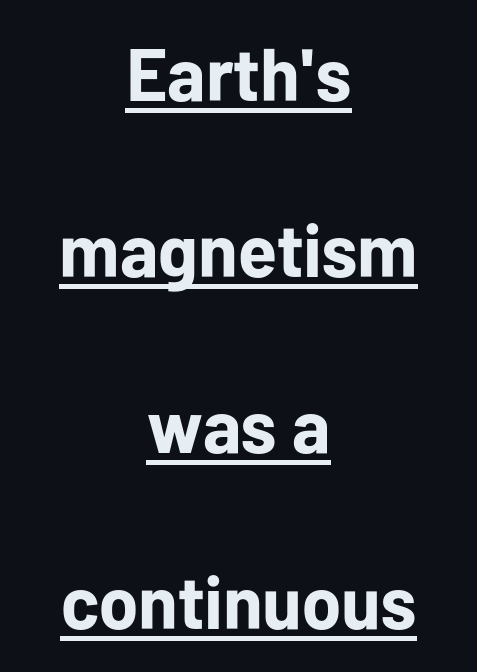
Q: Is the text bold? A: Yes.
Q: Is the text italic (slanted)? A: No, it is upright.
Q: Is the typeface a serif or a sans-serif typeface? A: Sans-serif.
Q: Is the text underlined? A: Yes.
Q: How is the paragraph aligned? A: Centered.
Q: Is the spacing between letters normal or unusually wide? A: Normal.
Q: Is the spacing between lines tight, normal or loose? A: Loose.
Q: Width (condensed, normal, or wide)? A: Normal.
Q: Stroke contrast? A: Low.
Q: x-height? A: Medium.
Q: Monospaced? A: No.
